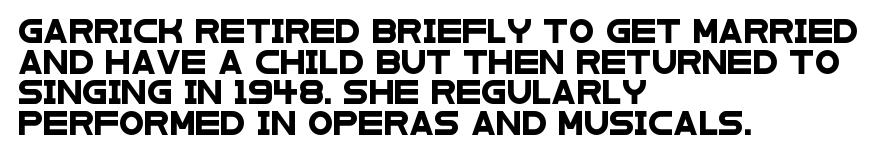
{"underline": "no", "align": "left", "line_spacing": "normal", "line_spacing_ratio": 1.33, "letter_spacing": "normal", "letter_spacing_em": 0.0, "glyph_px": 23}
